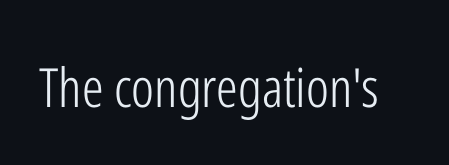
{"serif": "no", "italic": "no", "bold": "no", "weight": "light", "width": "condensed", "stroke_contrast": "low", "x_height": "medium", "monospaced": "no", "underline": "no", "letter_spacing": "normal", "letter_spacing_em": 0.0, "glyph_px": 54}
